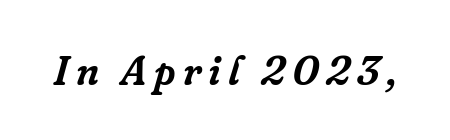
{"serif": "yes", "italic": "yes", "lean": "right", "slant_degrees": 16, "width": "normal", "stroke_contrast": "low", "x_height": "medium", "monospaced": "no", "underline": "no", "glyph_px": 41}
